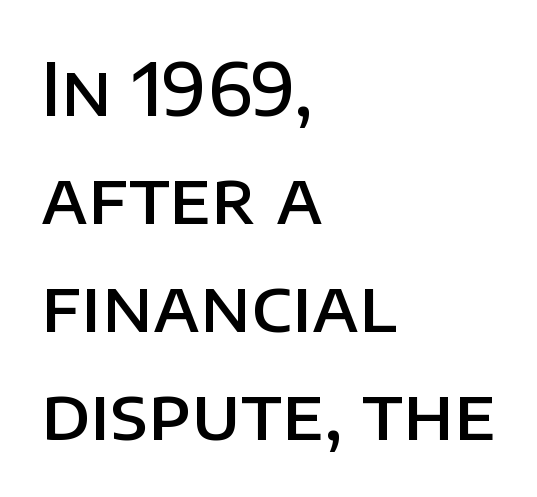
Q: Is the text bold? A: Semi-bold.
Q: Is the text italic (slanted)? A: No, it is upright.
Q: Is the typeface a serif or a sans-serif typeface? A: Sans-serif.
Q: Is the text underlined? A: No.
Q: How is the paragraph aligned? A: Left-aligned.
Q: Is the spacing between letters normal or unusually wide? A: Normal.
Q: Is the spacing between lines tight, normal or loose? A: Normal.
Q: Width (condensed, normal, or wide)? A: Normal.
Q: Stroke contrast? A: Low.
Q: x-height? A: Large.
Q: Monospaced? A: No.
